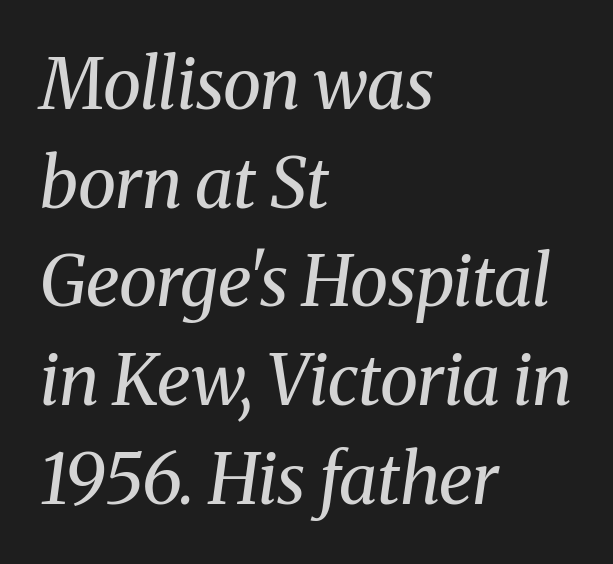
Q: Is the text bold? A: No.
Q: Is the text italic (slanted)? A: Yes, it leans right by about 8 degrees.
Q: Is the typeface a serif or a sans-serif typeface? A: Serif.
Q: Is the text underlined? A: No.
Q: How is the paragraph aligned? A: Left-aligned.
Q: Is the spacing between letters normal or unusually wide? A: Normal.
Q: Is the spacing between lines tight, normal or loose? A: Normal.
Q: Width (condensed, normal, or wide)? A: Normal.
Q: Stroke contrast? A: Medium.
Q: x-height? A: Medium.
Q: Monospaced? A: No.
